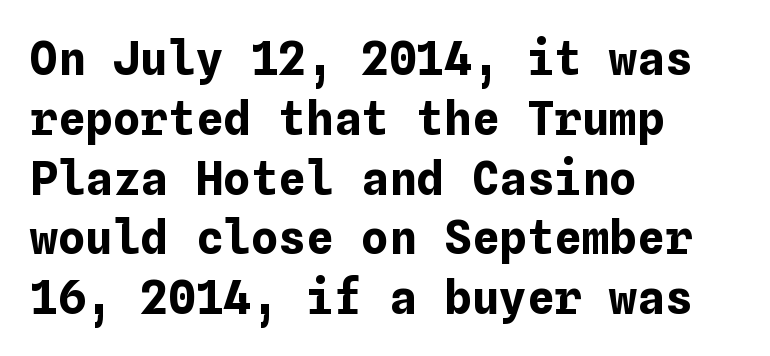
Q: Is the text bold? A: Yes.
Q: Is the text italic (slanted)? A: No, it is upright.
Q: Is the text underlined? A: No.
Q: How is the paragraph aligned? A: Left-aligned.
Q: Is the spacing between letters normal or unusually wide? A: Normal.
Q: Is the spacing between lines tight, normal or loose? A: Normal.
Q: Width (condensed, normal, or wide)? A: Normal.
Q: Stroke contrast? A: Low.
Q: x-height? A: Medium.
